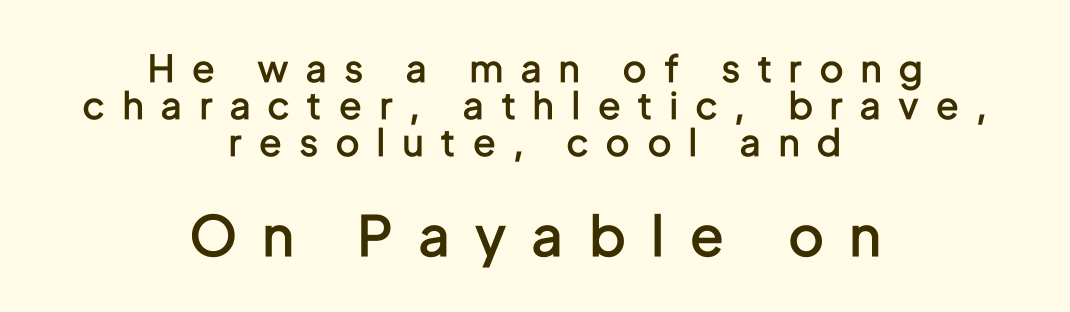
{"serif": "no", "italic": "no", "bold": "semi", "weight": "semibold", "width": "condensed", "stroke_contrast": "low", "x_height": "medium", "monospaced": "no", "underline": "no", "align": "center", "line_spacing": "tight", "line_spacing_ratio": 1.0, "letter_spacing": "wide", "letter_spacing_em": 0.49, "larger_block": "second", "size_ratio": 1.49, "glyph_px": 55}
